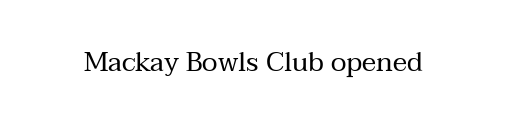
{"italic": "no", "bold": "no", "underline": "no", "letter_spacing": "normal", "letter_spacing_em": 0.0, "glyph_px": 27}
